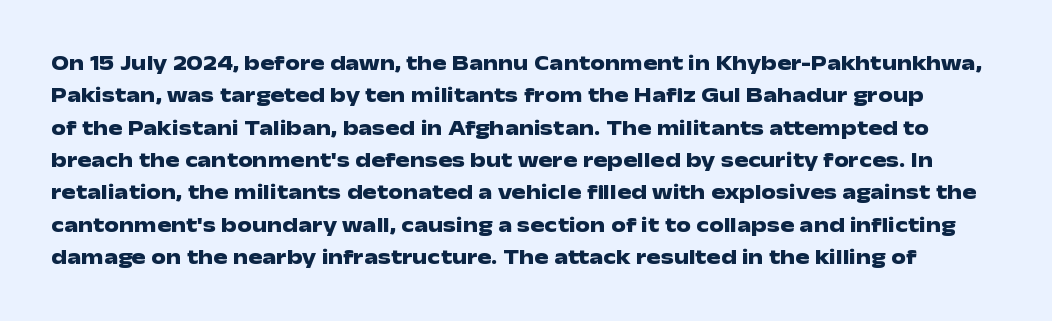
The image shows 21 px bold type, upright; set normal line spacing (1.54x), normal letter spacing, not underlined.
